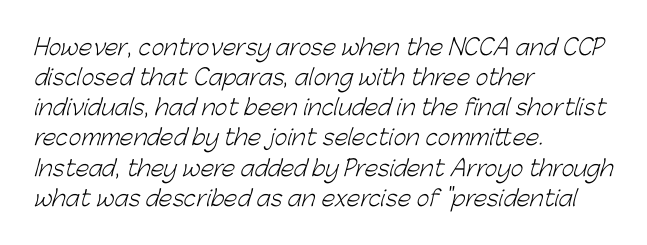
{"bold": "no", "underline": "no", "align": "left", "line_spacing": "normal", "line_spacing_ratio": 1.37, "letter_spacing": "normal", "letter_spacing_em": 0.0, "glyph_px": 22}
